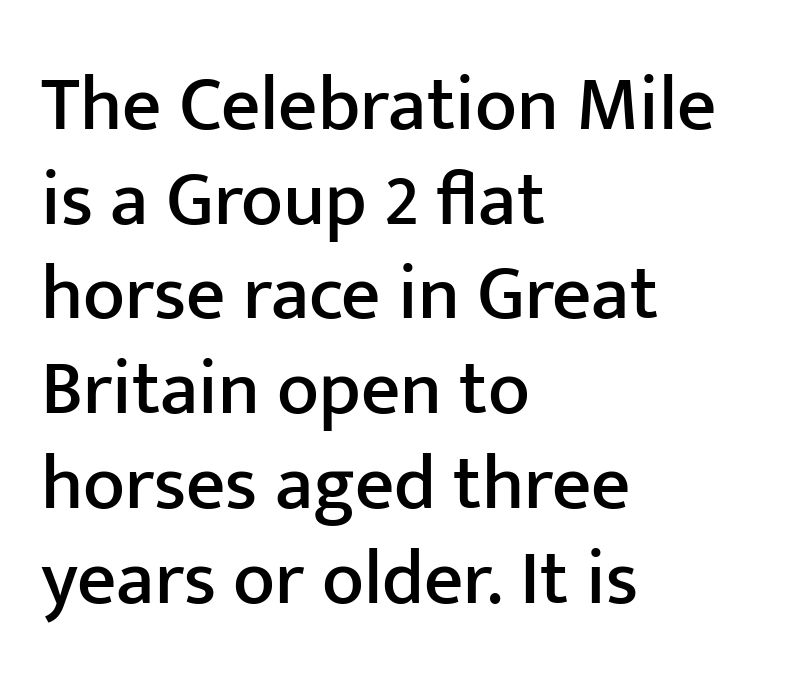
Letter spacing: default. Italic? Not at all — the glyphs are vertical. Note: no serifs on the glyphs. Proportional: the letters do not fall into vertical columns. Leftover space on each line is placed entirely after the last word. The passage shown is not underscored anywhere.
